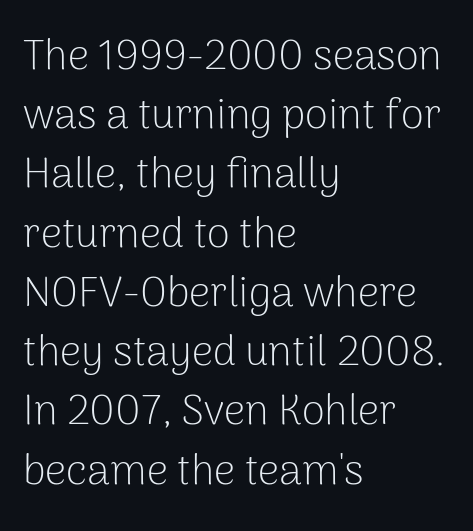
The image shows 42 px light sans-serif type, upright; set left-aligned, normal line spacing (1.41x), normal letter spacing, not underlined; low stroke contrast and a medium x-height.
